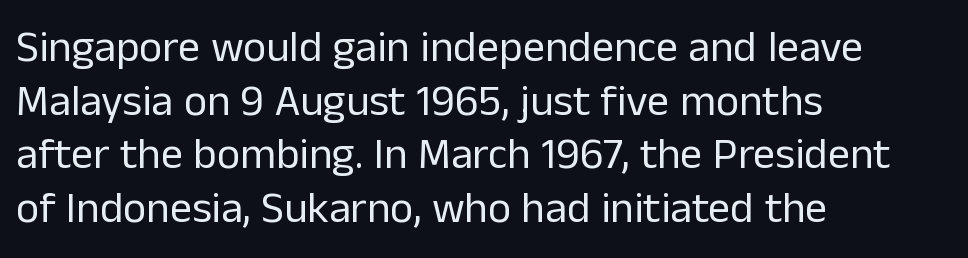
{"serif": "no", "italic": "no", "bold": "no", "weight": "regular", "width": "normal", "stroke_contrast": "low", "x_height": "medium", "monospaced": "no", "underline": "no", "align": "left", "line_spacing_ratio": 1.22, "letter_spacing": "normal", "letter_spacing_em": 0.0, "glyph_px": 44}
